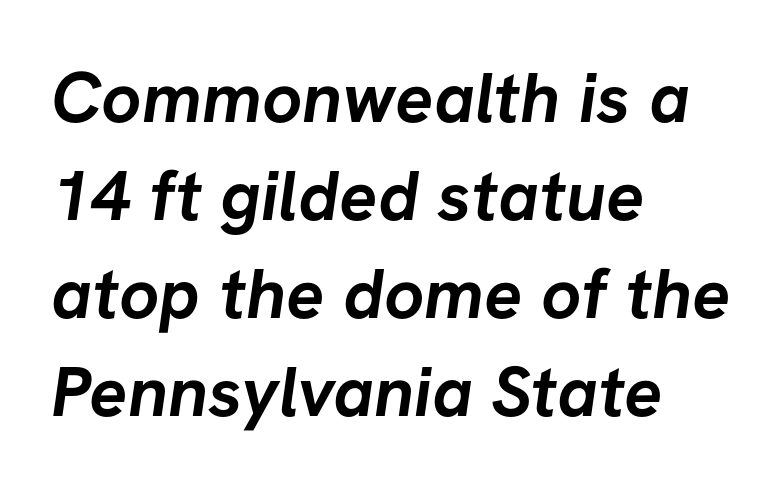
{"serif": "no", "bold": "yes", "weight": "semibold", "width": "normal", "stroke_contrast": "low", "x_height": "medium", "monospaced": "no", "underline": "no", "align": "left", "line_spacing": "normal", "line_spacing_ratio": 1.38, "letter_spacing": "normal", "letter_spacing_em": 0.0, "glyph_px": 71}
